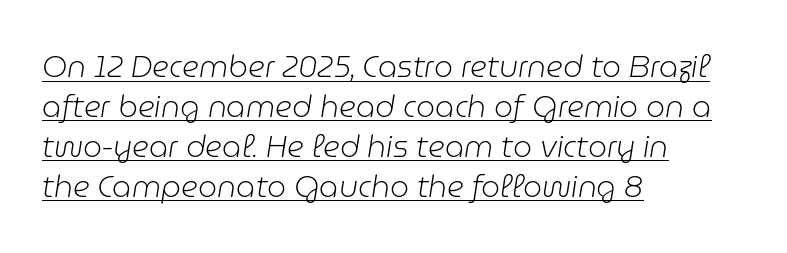
The letters are slanted; this is an italic face. Leading: standard. A typographer would call this underscored text. Is this a heavy cut? Hardly; it is regular or lighter.
